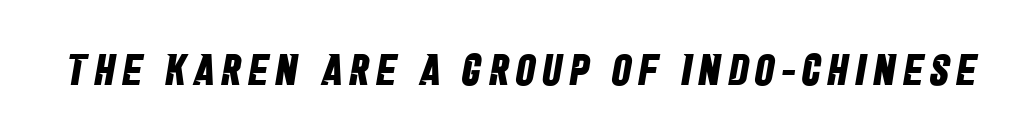
Q: Is the text bold? A: Yes.
Q: Is the typeface a serif or a sans-serif typeface? A: Sans-serif.
Q: Is the text underlined? A: No.
Q: Width (condensed, normal, or wide)? A: Condensed.
Q: Stroke contrast? A: Low.
Q: x-height? A: Large.
Q: Monospaced? A: No.
